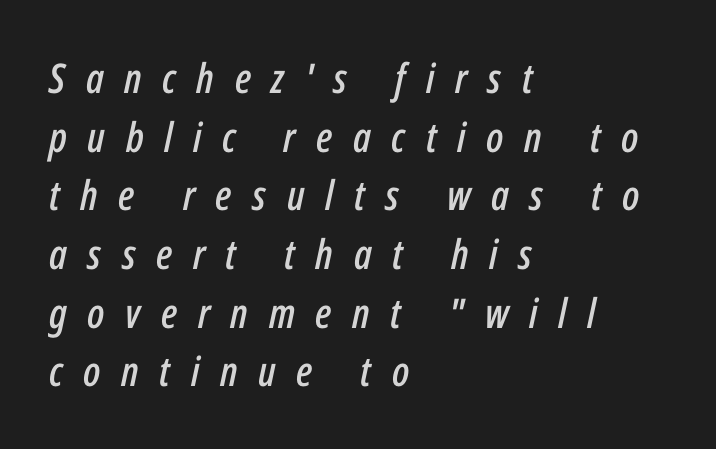
Q: Is the text italic (slanted)? A: Yes, it leans right by about 12 degrees.
Q: Is the text underlined? A: No.
Q: How is the paragraph aligned? A: Left-aligned.
Q: Is the spacing between letters normal or unusually wide? A: Unusually wide.
Q: Is the spacing between lines tight, normal or loose? A: Normal.
Q: Width (condensed, normal, or wide)? A: Condensed.
Q: Stroke contrast? A: Low.
Q: x-height? A: Medium.
Q: Monospaced? A: No.
